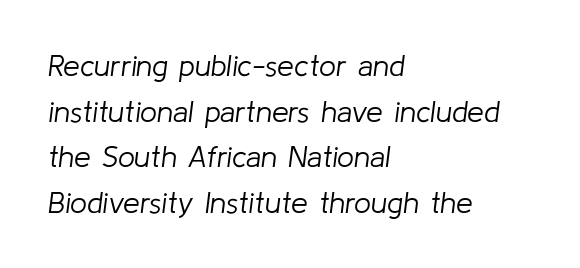
{"italic": "yes", "lean": "right", "slant_degrees": 8, "bold": "no", "weight": "light", "width": "normal", "stroke_contrast": "low", "x_height": "medium", "monospaced": "no", "underline": "no", "align": "left", "line_spacing": "normal", "line_spacing_ratio": 1.52, "letter_spacing": "normal", "letter_spacing_em": 0.0, "glyph_px": 30}
